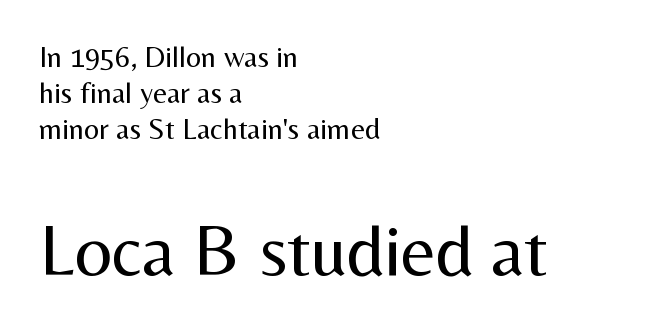
The image shows 74 px regular-weight sans-serif type, upright; set left-aligned, line spacing 1.2x, normal letter spacing, not underlined; the second (bottom) block is 2.47x larger; medium stroke contrast and a medium x-height.
